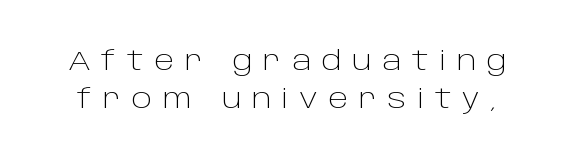
Leading matches the norm, producing a regular column. Short note: letters widely spaced. A light-to-regular cut is what we see here. Words float on clear page, feet unadorned.
